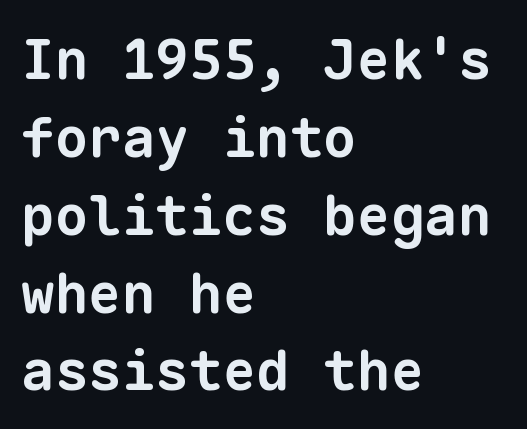
Q: Is the text bold? A: Yes.
Q: Is the typeface a serif or a sans-serif typeface? A: Sans-serif.
Q: Is the text underlined? A: No.
Q: How is the paragraph aligned? A: Left-aligned.
Q: Is the spacing between letters normal or unusually wide? A: Normal.
Q: Is the spacing between lines tight, normal or loose? A: Normal.
Q: Width (condensed, normal, or wide)? A: Normal.
Q: Stroke contrast? A: Low.
Q: x-height? A: Medium.
Q: Monospaced? A: Yes.
